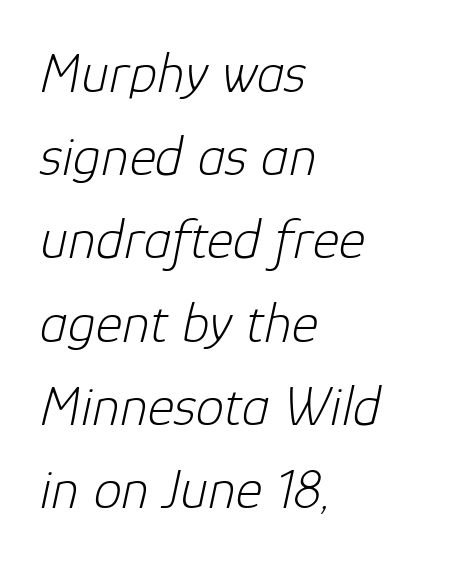
The image shows 57 px light type, italic (leaning right); set left-aligned, normal line spacing (1.46x), normal letter spacing, not underlined; low stroke contrast and a medium x-height.
